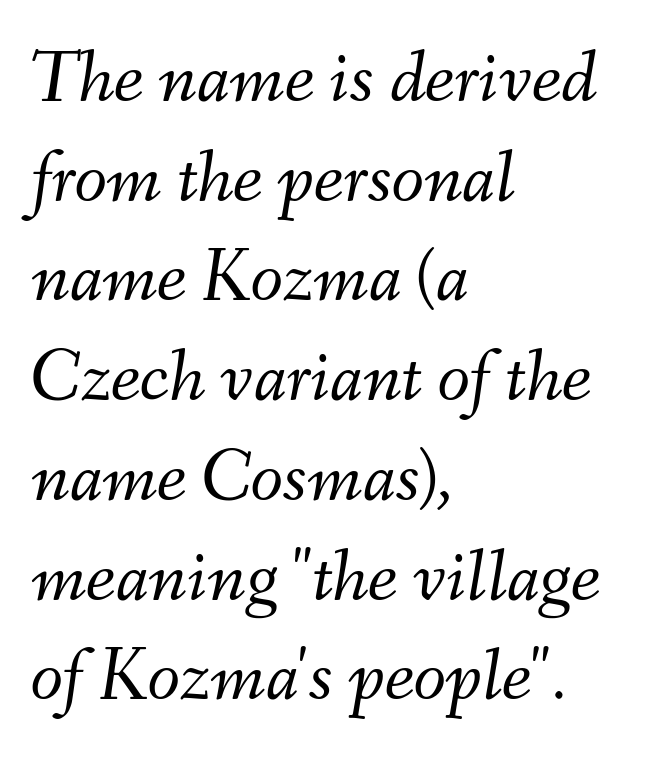
The image shows 75 px light type, italic (leaning right); set left-aligned, normal line spacing (1.33x), normal letter spacing, not underlined; medium stroke contrast and a small x-height.
